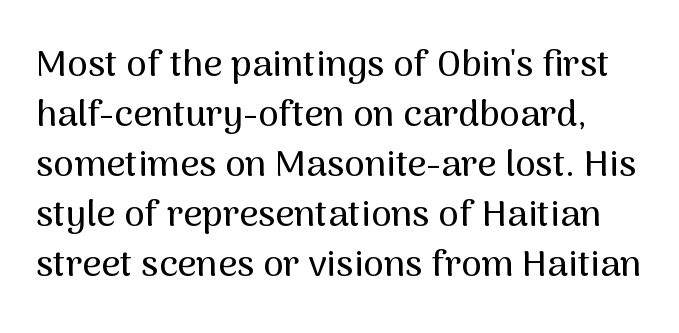
Q: Is the text italic (slanted)? A: No, it is upright.
Q: Is the typeface a serif or a sans-serif typeface? A: Sans-serif.
Q: Is the text underlined? A: No.
Q: Is the spacing between letters normal or unusually wide? A: Normal.
Q: Is the spacing between lines tight, normal or loose? A: Normal.
Q: Width (condensed, normal, or wide)? A: Normal.
Q: Stroke contrast? A: Medium.
Q: x-height? A: Medium.
Q: Monospaced? A: No.
